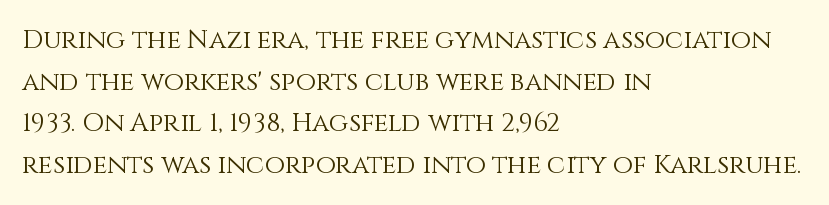
{"italic": "no", "bold": "no", "underline": "no", "align": "left", "line_spacing": "normal", "line_spacing_ratio": 1.6, "letter_spacing": "normal", "letter_spacing_em": 0.0, "glyph_px": 26}
